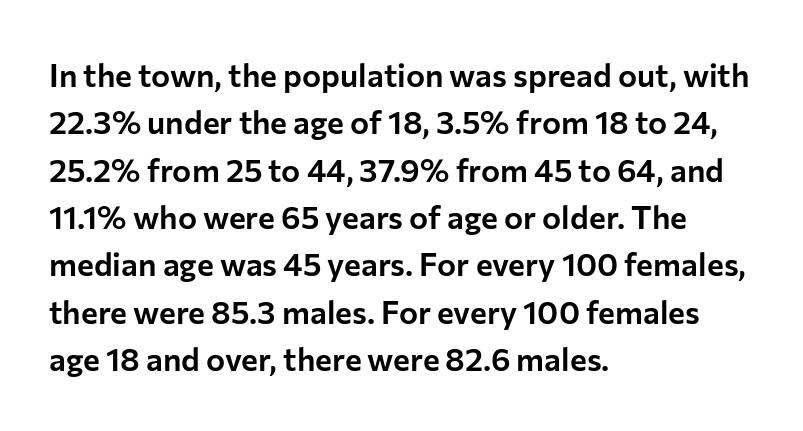
{"serif": "no", "italic": "no", "width": "normal", "stroke_contrast": "low", "x_height": "medium", "monospaced": "no", "underline": "no", "align": "left", "line_spacing": "normal", "line_spacing_ratio": 1.48, "letter_spacing": "normal", "letter_spacing_em": 0.0, "glyph_px": 32}
